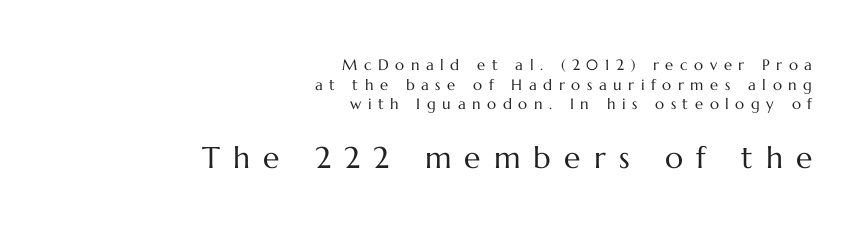
Q: Is the text bold? A: No.
Q: Is the text italic (slanted)? A: No, it is upright.
Q: Is the text underlined? A: No.
Q: How is the paragraph aligned? A: Right-aligned.
Q: Is the spacing between letters normal or unusually wide? A: Unusually wide.
Q: Is the spacing between lines tight, normal or loose? A: Normal.
Q: Which block of text is set in a larger size, the first (top) or the second (bottom)? A: The second (bottom) one.
Q: Width (condensed, normal, or wide)? A: Normal.
Q: Stroke contrast? A: Medium.
Q: x-height? A: Medium.
Q: Monospaced? A: No.
